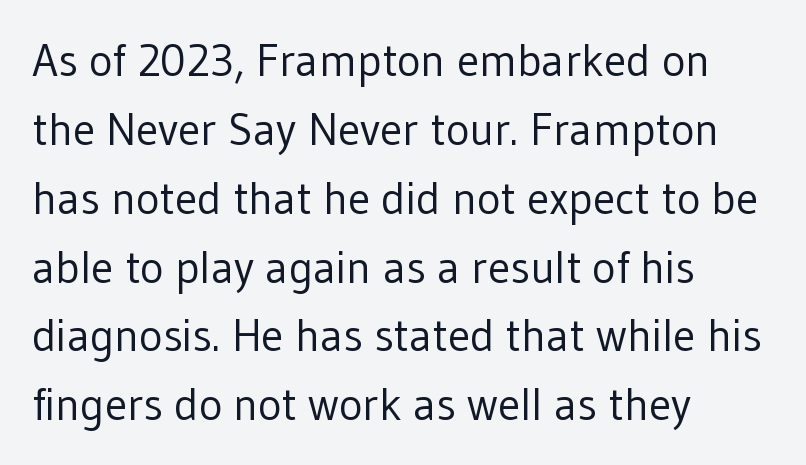
The image shows 45 px regular-weight sans-serif type, upright; set left-aligned, normal line spacing (1.53x), normal letter spacing, not underlined; low stroke contrast and a medium x-height.
